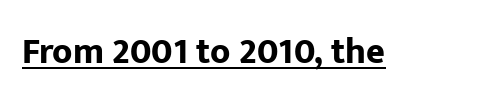
{"serif": "no", "italic": "no", "bold": "yes", "weight": "bold", "width": "normal", "stroke_contrast": "low", "x_height": "medium", "monospaced": "no", "underline": "yes", "letter_spacing": "normal", "letter_spacing_em": 0.0, "glyph_px": 36}
